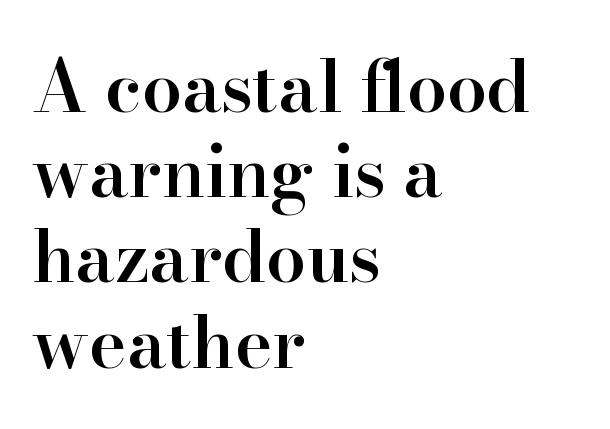
Q: Is the text bold? A: Semi-bold.
Q: Is the text italic (slanted)? A: No, it is upright.
Q: Is the typeface a serif or a sans-serif typeface? A: Serif.
Q: Is the text underlined? A: No.
Q: How is the paragraph aligned? A: Left-aligned.
Q: Is the spacing between letters normal or unusually wide? A: Normal.
Q: Width (condensed, normal, or wide)? A: Normal.
Q: Stroke contrast? A: High.
Q: x-height? A: Small.
Q: Monospaced? A: No.
